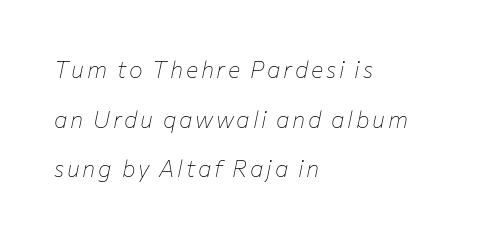
The image shows 23 px text type, italic (leaning right); set left-aligned, loose line spacing (2.16x), not underlined.
